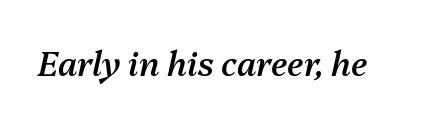
Each glyph is drawn with semibold strokes, heavier than normal yet not fully bold. The whole block is typeset with a tilt. Each letter keeps its own natural width here, so spacing adapts to shape. Decoration check: the copy has no underline. A typesetter would call this zero additional tracking.
